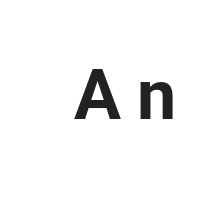
The image shows 70 px bold sans-serif type, upright; set unusually wide letter spacing (+0.23 em), not underlined; low stroke contrast and a medium x-height.
